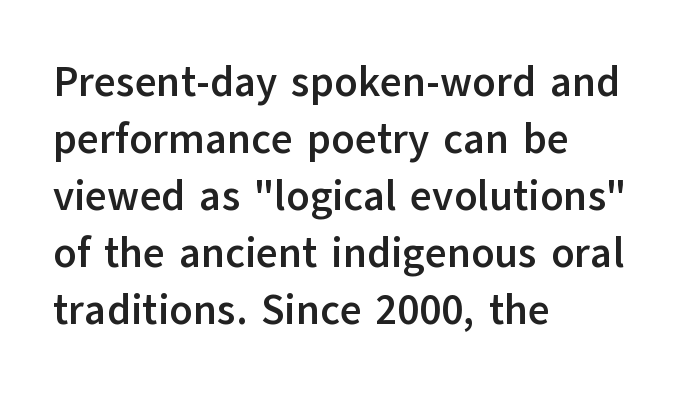
Vertical spacing — default. Tracking value appears to be zero — textbook default spacing. The font is running at its bold setting. Observe the absence of serifs on each vertical stroke in this sample. Proportional: the letters do not fall into vertical columns. The rag falls on the right side of this text block.
